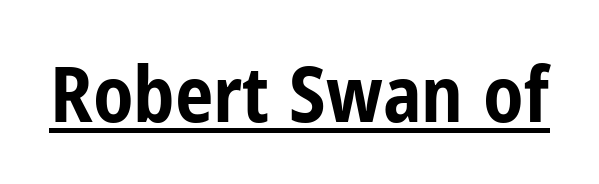
The type family on display is of the sans-serif kind. Notice how thick the strokes are: this is what a full bold looks like. This sample uses an upright cut, with every glyph sitting square on the baseline. Each word holds together tightly as a unit, with standard inter-letter gaps. Each letter keeps its own natural width here, so spacing adapts to shape. The glyphs are accompanied by a horizontal stroke just below them.
